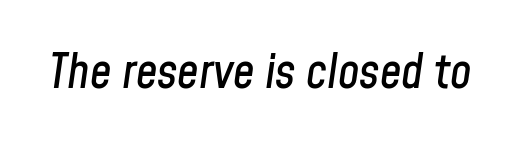
{"italic": "yes", "lean": "right", "slant_degrees": 8, "width": "condensed", "stroke_contrast": "low", "x_height": "medium", "monospaced": "no", "underline": "no", "letter_spacing": "normal", "letter_spacing_em": 0.0, "glyph_px": 48}
